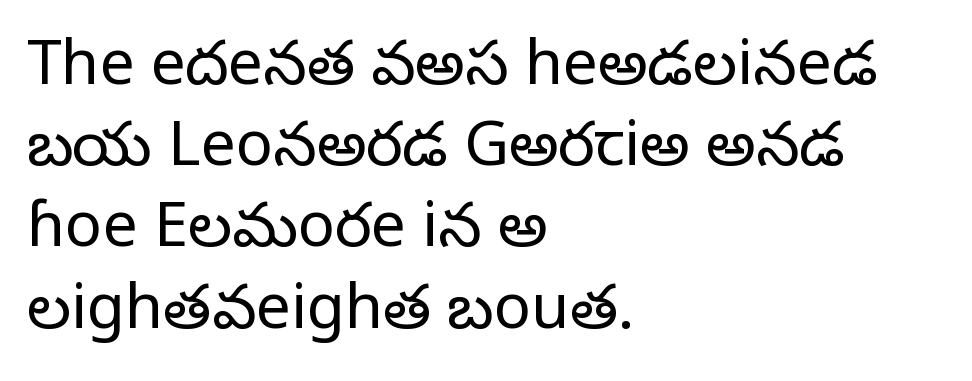
Q: Is the text bold? A: No.
Q: Is the text italic (slanted)? A: No, it is upright.
Q: Is the typeface a serif or a sans-serif typeface? A: Serif.
Q: Is the text underlined? A: No.
Q: How is the paragraph aligned? A: Left-aligned.
Q: Is the spacing between letters normal or unusually wide? A: Normal.
Q: Is the spacing between lines tight, normal or loose? A: Normal.
Q: Width (condensed, normal, or wide)? A: Normal.
Q: Stroke contrast? A: Low.
Q: x-height? A: Large.
Q: Monospaced? A: No.
